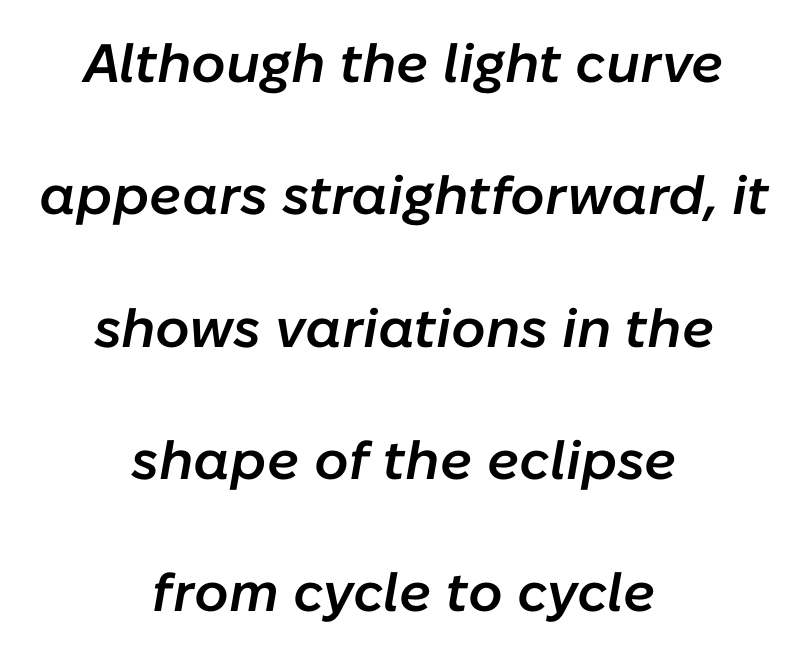
Q: Is the text bold? A: Semi-bold.
Q: Is the text italic (slanted)? A: Yes, it leans right by about 10 degrees.
Q: Is the text underlined? A: No.
Q: How is the paragraph aligned? A: Centered.
Q: Is the spacing between letters normal or unusually wide? A: Normal.
Q: Is the spacing between lines tight, normal or loose? A: Loose.
Q: Width (condensed, normal, or wide)? A: Normal.
Q: Stroke contrast? A: Low.
Q: x-height? A: Medium.
Q: Monospaced? A: No.
